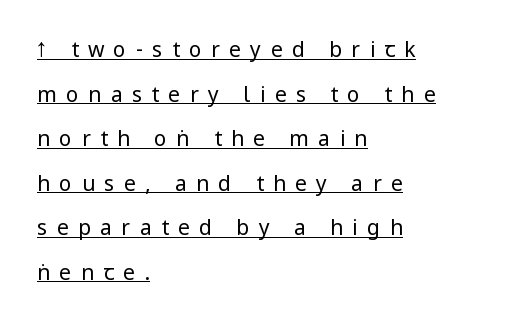
Q: Is the text bold? A: No.
Q: Is the text italic (slanted)? A: No, it is upright.
Q: Is the text underlined? A: Yes.
Q: How is the paragraph aligned? A: Left-aligned.
Q: Is the spacing between letters normal or unusually wide? A: Unusually wide.
Q: Is the spacing between lines tight, normal or loose? A: Loose.
